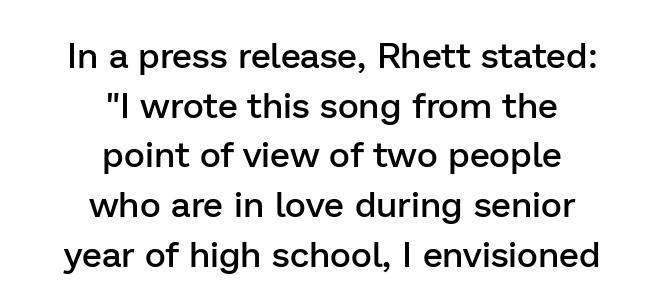
The image shows 36 px semibold sans-serif type, upright; set centered, normal line spacing (1.38x), normal letter spacing, not underlined; low stroke contrast and a medium x-height.
